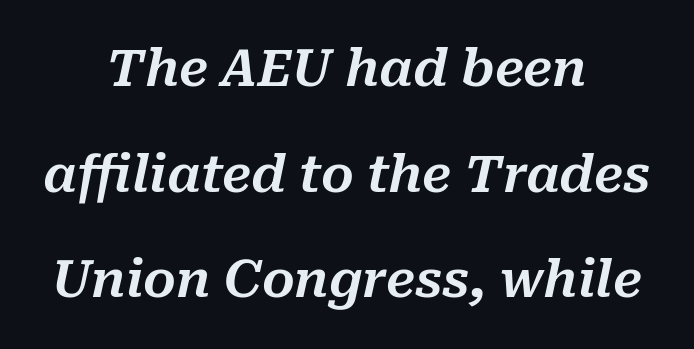
{"italic": "yes", "lean": "right", "slant_degrees": 10, "width": "normal", "stroke_contrast": "medium", "x_height": "medium", "monospaced": "no", "underline": "no", "align": "center", "line_spacing": "loose", "line_spacing_ratio": 2.07, "letter_spacing": "normal", "letter_spacing_em": 0.0, "glyph_px": 51}
